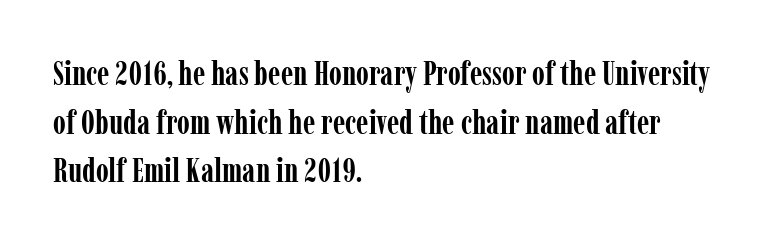
The image shows 33 px semibold, condensed serif type, upright; set left-aligned, normal line spacing (1.47x), normal letter spacing, not underlined; low stroke contrast and a medium x-height.
